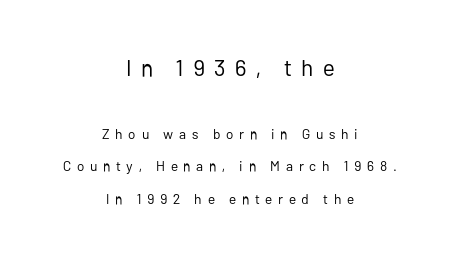
The image shows 23 px text type, upright; set centered, loose line spacing (2.32x), unusually wide letter spacing (+0.41 em), not underlined; the first (top) block is 1.64x larger.
